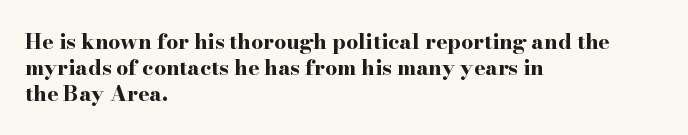
Q: Is the text bold? A: Yes.
Q: Is the text italic (slanted)? A: No, it is upright.
Q: Is the text underlined? A: No.
Q: How is the paragraph aligned? A: Left-aligned.
Q: Is the spacing between letters normal or unusually wide? A: Normal.
